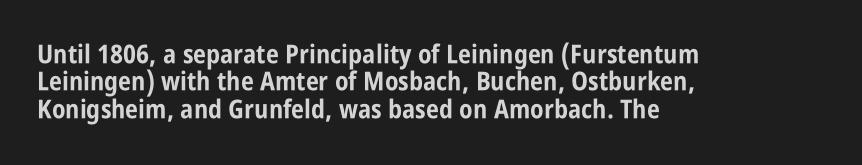
A classic flush-left, rag-right setting is used for this passage. On the weight axis this lands at bold, roughly 700. The space between consecutive lines is stingy. Letter spacing: default. Ordinary non-slanted type is in use.
